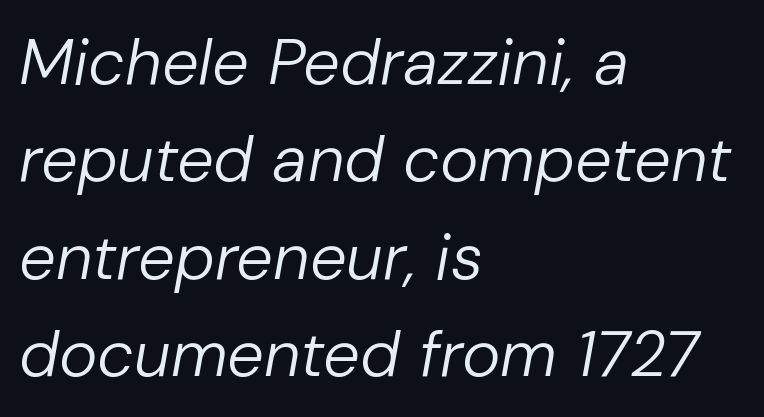
Rule under the text: the space is simply empty. Do the characters align in a grid? No, the font is proportional. This sample is left-justified, so line endings fall wherever the words run out. Notice how descenders clear the ascenders below comfortably — that's standard leading. The passage shown leans; its letterforms are oblique.
